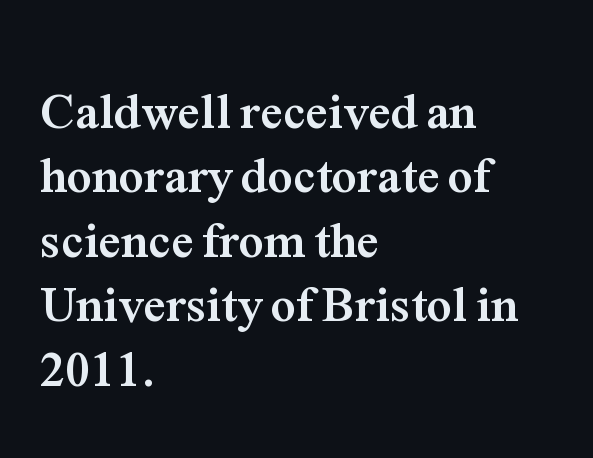
A student would call this left alignment; a typographer would say flush left, rag right. Each glyph is drawn with heavy, bold strokes. You could not count columns in this text — the font is proportionally spaced. You can tell it's not italic because the verticals are truly vertical. Letter spacing: default.
